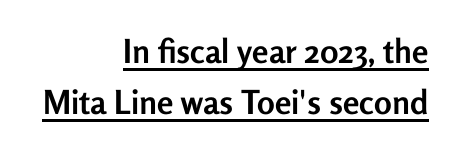
{"serif": "no", "italic": "no", "bold": "yes", "weight": "semibold", "width": "normal", "stroke_contrast": "low", "x_height": "medium", "monospaced": "no", "underline": "yes", "align": "right", "line_spacing": "normal", "line_spacing_ratio": 1.54, "letter_spacing": "normal", "letter_spacing_em": 0.0, "glyph_px": 33}
